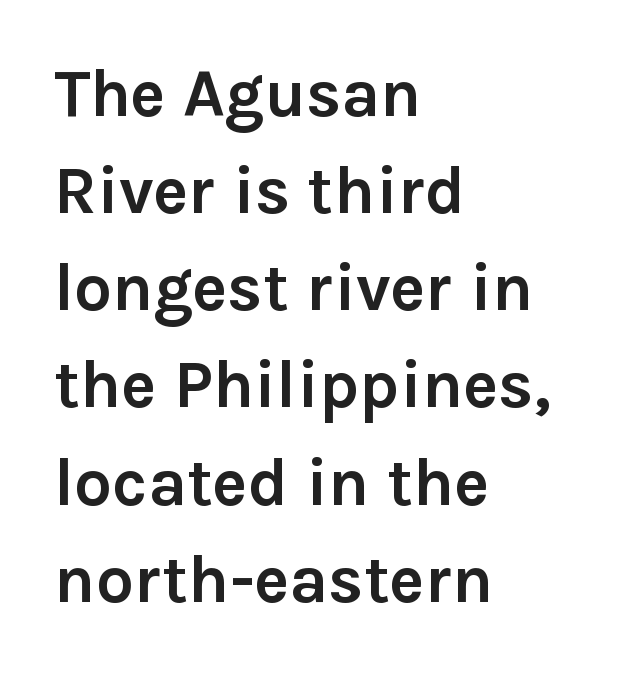
Q: Is the text bold? A: Yes.
Q: Is the text italic (slanted)? A: No, it is upright.
Q: Is the typeface a serif or a sans-serif typeface? A: Sans-serif.
Q: Is the text underlined? A: No.
Q: How is the paragraph aligned? A: Left-aligned.
Q: Is the spacing between letters normal or unusually wide? A: Normal.
Q: Is the spacing between lines tight, normal or loose? A: Normal.
Q: Width (condensed, normal, or wide)? A: Normal.
Q: x-height? A: Medium.
Q: Monospaced? A: No.
